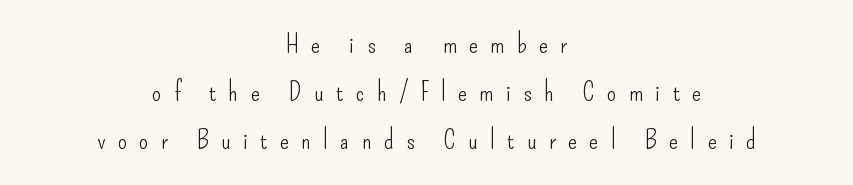
The image shows 27 px text type, upright; set centered, line spacing 1.78x, unusually wide letter spacing (+0.45 em), not underlined.
